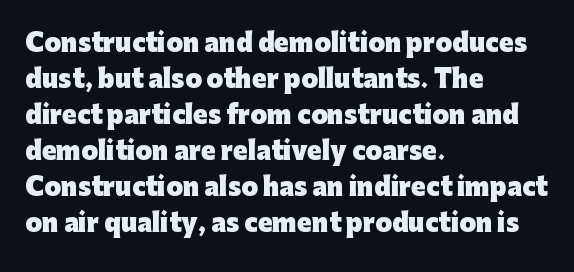
The image shows 24 px bold type, upright; set left-aligned, normal line spacing (1.5x), normal letter spacing, not underlined.
